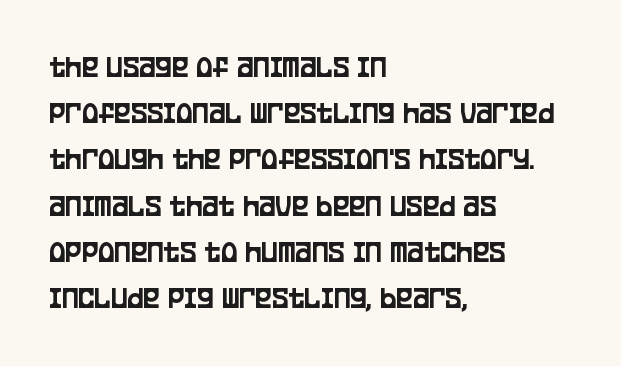
{"serif": "no", "italic": "no", "width": "condensed", "stroke_contrast": "low", "x_height": "large", "monospaced": "no", "underline": "no", "align": "left", "line_spacing": "normal", "line_spacing_ratio": 1.49, "letter_spacing": "normal", "letter_spacing_em": 0.0, "glyph_px": 31}
